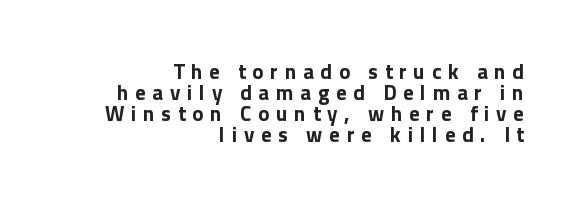
Q: Is the text bold? A: Yes.
Q: Is the text italic (slanted)? A: No, it is upright.
Q: Is the text underlined? A: No.
Q: How is the paragraph aligned? A: Right-aligned.
Q: Is the spacing between letters normal or unusually wide? A: Unusually wide.
Q: Is the spacing between lines tight, normal or loose? A: Tight.
